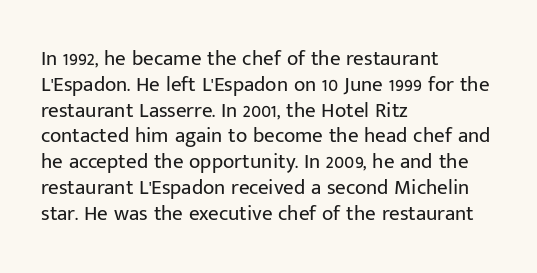
The image shows 21 px text type, upright; set left-aligned, line spacing 1.23x, normal letter spacing, not underlined.
